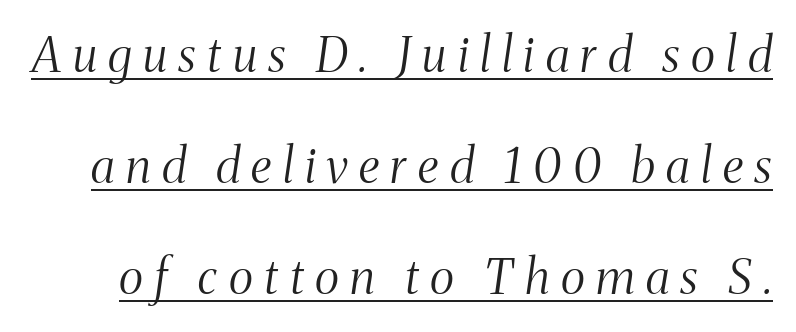
The image shows 48 px light, condensed serif type, italic (leaning right); set loose line spacing (2.31x), unusually wide letter spacing (+0.24 em), underlined; medium stroke contrast and a medium x-height.
